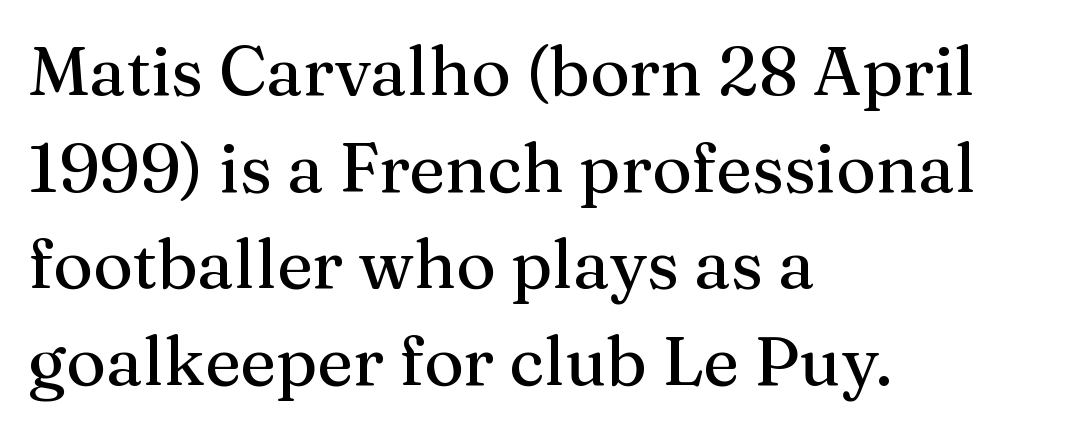
{"serif": "yes", "italic": "no", "width": "normal", "stroke_contrast": "medium", "x_height": "medium", "monospaced": "no", "underline": "no", "align": "left", "line_spacing": "normal", "line_spacing_ratio": 1.42, "letter_spacing": "normal", "letter_spacing_em": 0.0, "glyph_px": 68}
